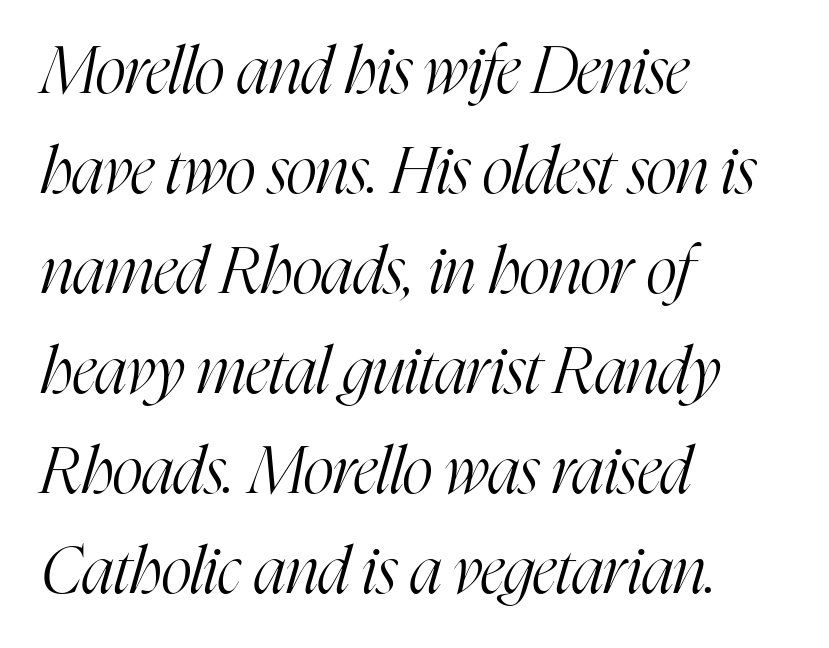
Q: Is the text bold? A: No.
Q: Is the text italic (slanted)? A: Yes, it leans right by about 16 degrees.
Q: Is the typeface a serif or a sans-serif typeface? A: Serif.
Q: Is the text underlined? A: No.
Q: How is the paragraph aligned? A: Left-aligned.
Q: Is the spacing between letters normal or unusually wide? A: Normal.
Q: Is the spacing between lines tight, normal or loose? A: Normal.
Q: Width (condensed, normal, or wide)? A: Condensed.
Q: Stroke contrast? A: High.
Q: x-height? A: Medium.
Q: Monospaced? A: No.
